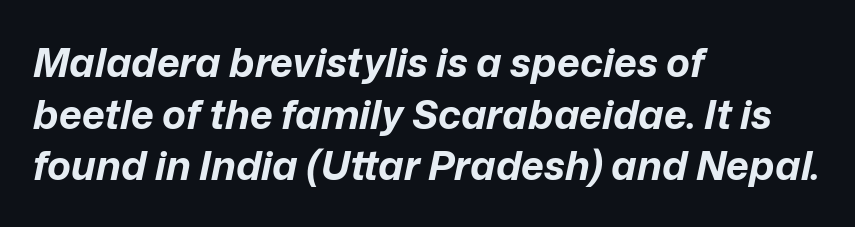
Q: Is the text bold? A: Yes.
Q: Is the text italic (slanted)? A: Yes, it leans right by about 12 degrees.
Q: Is the text underlined? A: No.
Q: How is the paragraph aligned? A: Left-aligned.
Q: Is the spacing between letters normal or unusually wide? A: Normal.
Q: Is the spacing between lines tight, normal or loose? A: Normal.
Q: Width (condensed, normal, or wide)? A: Normal.
Q: Stroke contrast? A: Low.
Q: x-height? A: Medium.
Q: Monospaced? A: No.
